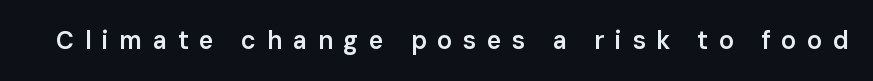
The image shows 25 px text type, upright; set unusually wide letter spacing (+0.42 em), not underlined.
